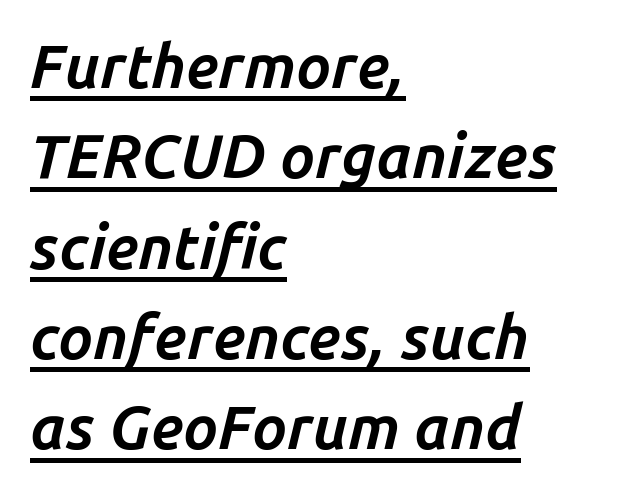
The image shows 61 px bold type, italic (leaning right); set left-aligned, normal line spacing (1.48x), normal letter spacing, underlined; low stroke contrast and a medium x-height.
